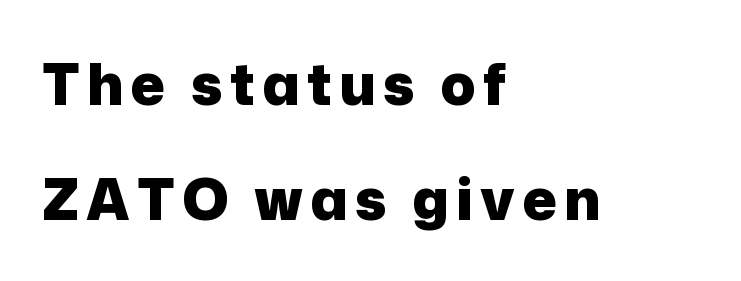
Q: Is the text bold? A: Yes.
Q: Is the text italic (slanted)? A: No, it is upright.
Q: Is the typeface a serif or a sans-serif typeface? A: Sans-serif.
Q: Is the text underlined? A: No.
Q: How is the paragraph aligned? A: Left-aligned.
Q: Is the spacing between lines tight, normal or loose? A: Loose.
Q: Width (condensed, normal, or wide)? A: Normal.
Q: Stroke contrast? A: Low.
Q: x-height? A: Medium.
Q: Monospaced? A: No.
